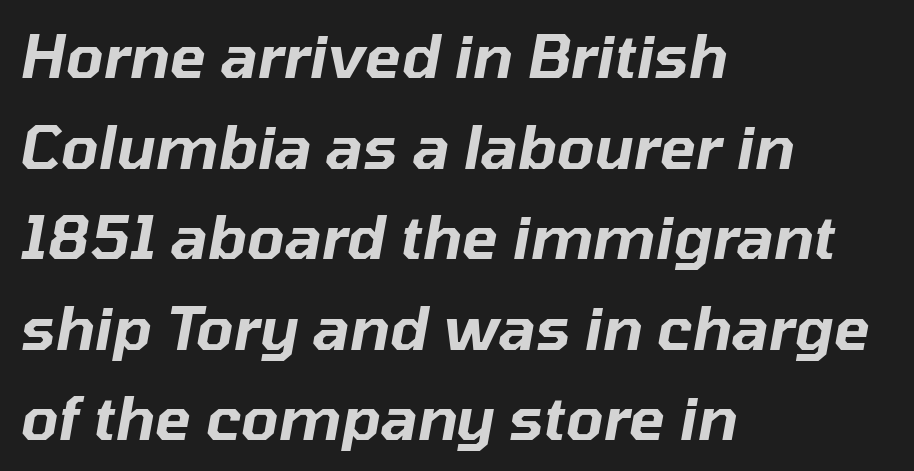
The area under the type is left untouched. This rendering leaves character spacing at its baseline value. A student would call this left alignment; a typographer would say flush left, rag right. The rendering uses natural spacing where letterforms have individual widths.
